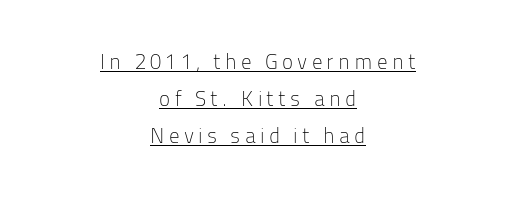
{"italic": "no", "bold": "no", "underline": "yes", "align": "center", "line_spacing_ratio": 1.77, "letter_spacing": "wide", "letter_spacing_em": 0.2, "glyph_px": 21}
